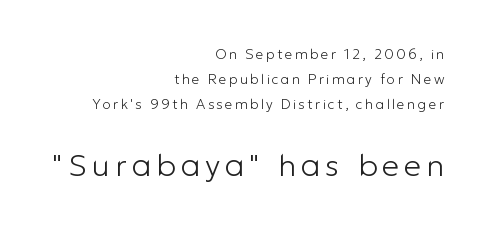
Ascenders rise straight up at ninety degrees. The weight tops out at a normal text grade. The designer gave the closing block more size than the opening block. One-word summary of the alignment: right. The face used here is a sans, in the tradition of grotesques and geometrics. The passage shown is typed in a proportional face where columns would drift.
